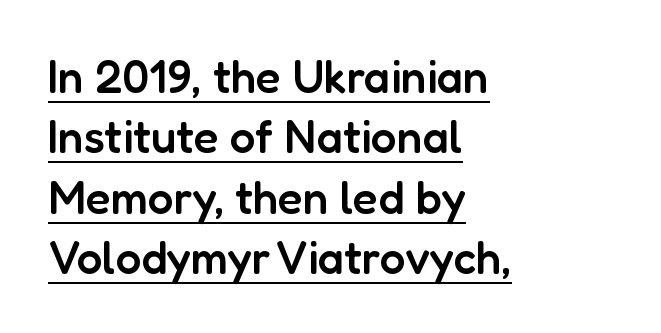
Note: no serifs on the glyphs. Layout note: lines flush left. These lines keep a tight, regular rhythm from letter to letter. Each letter keeps its own natural width here, so spacing adapts to shape. Strokes here are thickened, but only to semibold level. Leading matches the norm, producing a regular column.
